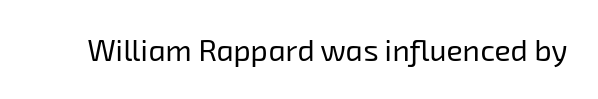
The image shows 30 px regular-weight sans-serif type; set normal letter spacing, not underlined; low stroke contrast and a medium x-height.
